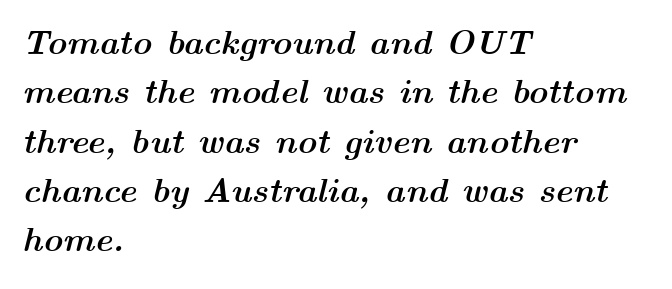
{"italic": "yes", "lean": "right", "slant_degrees": 14, "bold": "yes", "weight": "semibold", "width": "wide", "stroke_contrast": "medium", "x_height": "medium", "monospaced": "no", "underline": "no", "align": "left", "line_spacing": "normal", "line_spacing_ratio": 1.45, "letter_spacing": "normal", "letter_spacing_em": 0.0, "glyph_px": 34}
